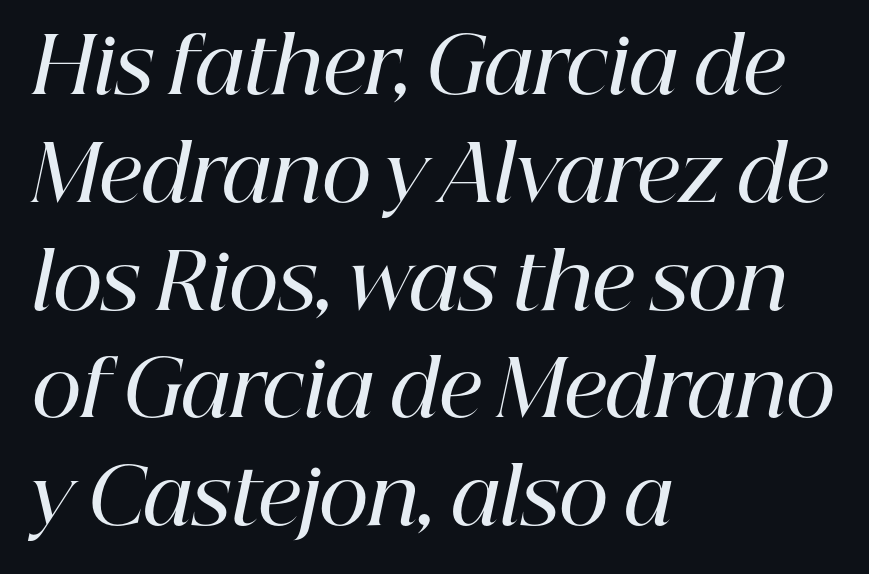
The font's italic variant was chosen for this text. Each letter keeps its own natural width here, so spacing adapts to shape. Each word holds together tightly as a unit, with standard inter-letter gaps. Vertically, the passage feels balanced, rows spaced as you'd expect. Semibold letterforms, between regular and bold.
